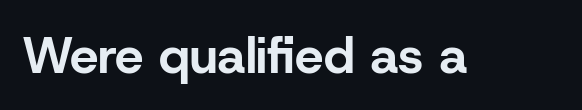
Q: Is the text bold? A: Yes.
Q: Is the text italic (slanted)? A: No, it is upright.
Q: Is the typeface a serif or a sans-serif typeface? A: Sans-serif.
Q: Is the text underlined? A: No.
Q: Is the spacing between letters normal or unusually wide? A: Normal.
Q: Width (condensed, normal, or wide)? A: Normal.
Q: Stroke contrast? A: Low.
Q: x-height? A: Medium.
Q: Monospaced? A: No.
